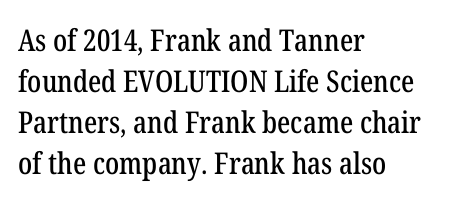
Does the leading feel generous? No, just average. A student would call this left alignment; a typographer would say flush left, rag right. Students, note that the glyphs here touch the page at normal intervals. Typographically, this falls in the serif category. The passage shown is typed in a proportional face where columns would drift.
